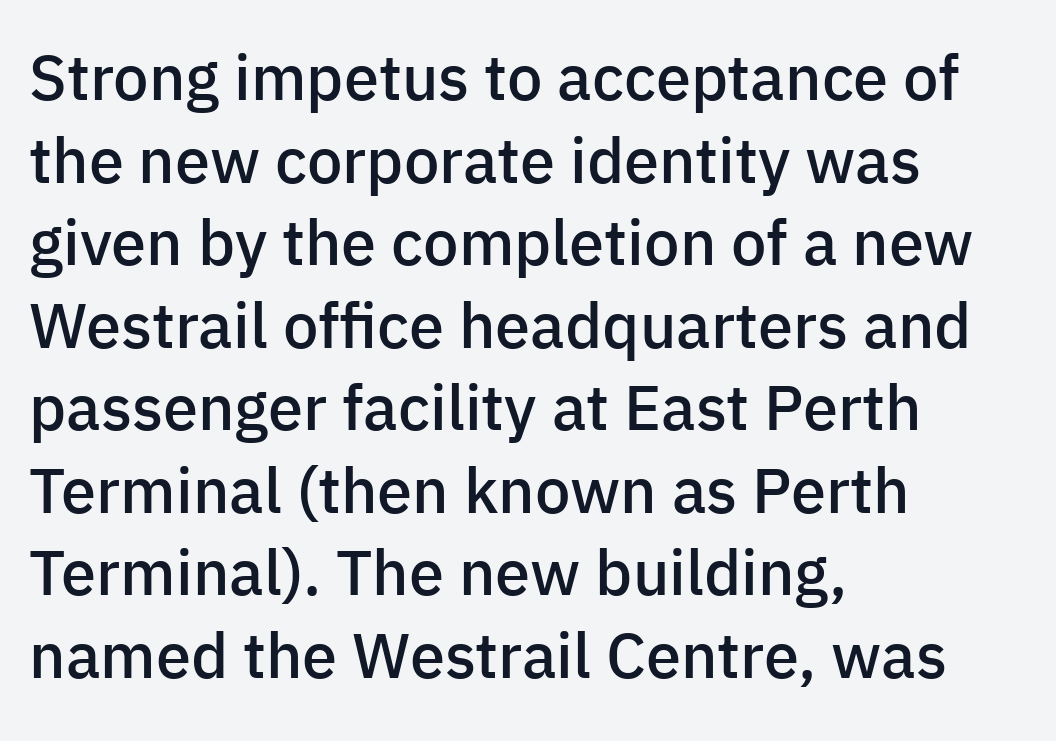
{"serif": "no", "italic": "no", "bold": "semi", "weight": "semibold", "width": "normal", "stroke_contrast": "low", "x_height": "medium", "monospaced": "no", "underline": "no", "align": "left", "line_spacing": "normal", "line_spacing_ratio": 1.31, "letter_spacing": "normal", "letter_spacing_em": 0.0, "glyph_px": 63}
